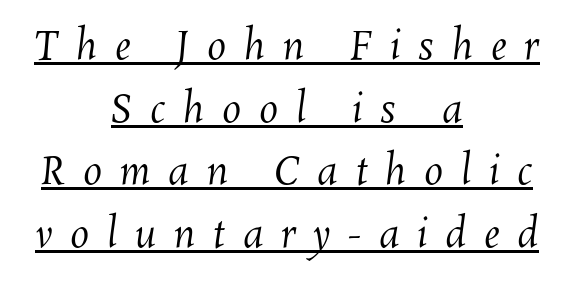
The image shows 38 px regular-weight type; set centered, normal line spacing (1.65x), unusually wide letter spacing (+0.47 em), underlined; medium stroke contrast and a medium x-height.
